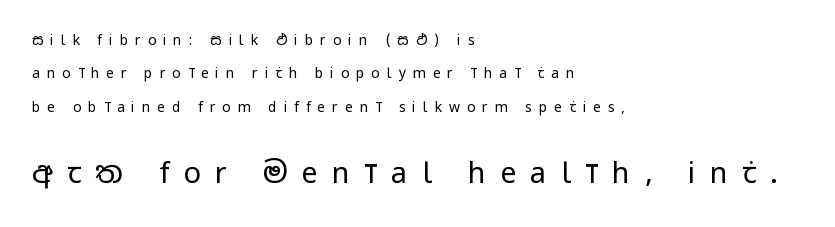
{"serif": "no", "italic": "no", "bold": "no", "weight": "regular", "width": "condensed", "stroke_contrast": "low", "x_height": "large", "monospaced": "no", "underline": "no", "align": "left", "line_spacing": "loose", "line_spacing_ratio": 2.39, "letter_spacing": "wide", "letter_spacing_em": 0.49, "larger_block": "second", "size_ratio": 2.07, "glyph_px": 29}
